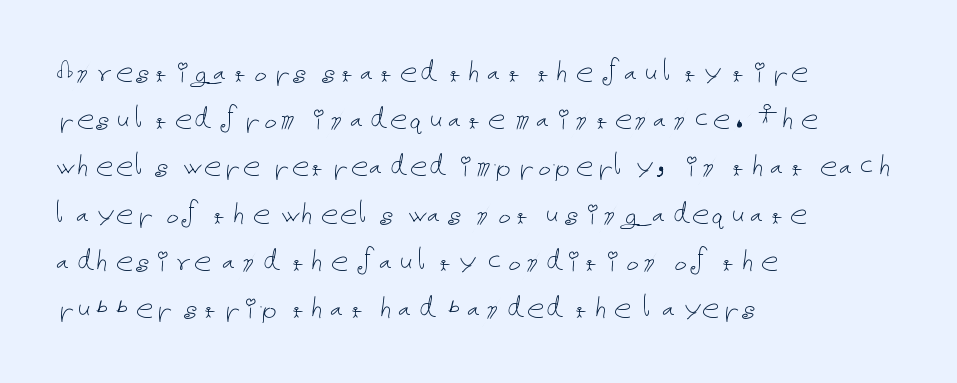
The image shows 35 px thin type, upright; set left-aligned, normal line spacing (1.35x), normal letter spacing, not underlined; low stroke contrast and a medium x-height.
